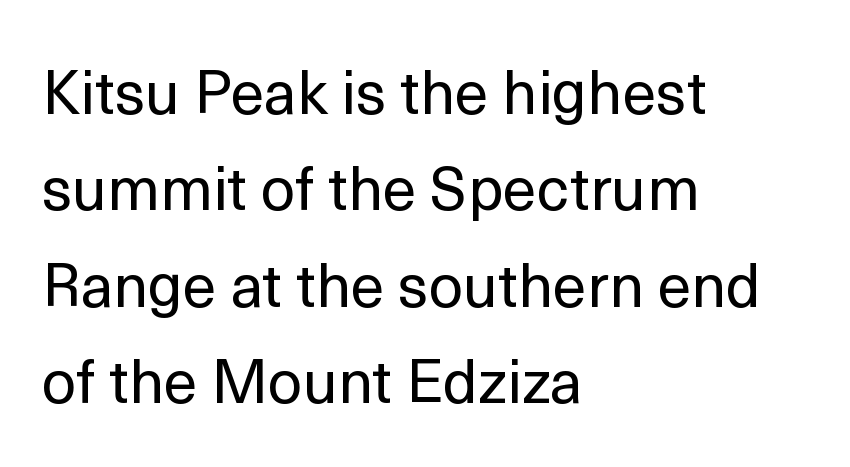
The setting favours the left margin, as ordinary paragraphs usually do. Weight class: somewhere from thin through regular. You could call the tracking neutral — neither tight nor loose. Note the varied advance widths — an 'i' is clearly narrower than an 'm'.
